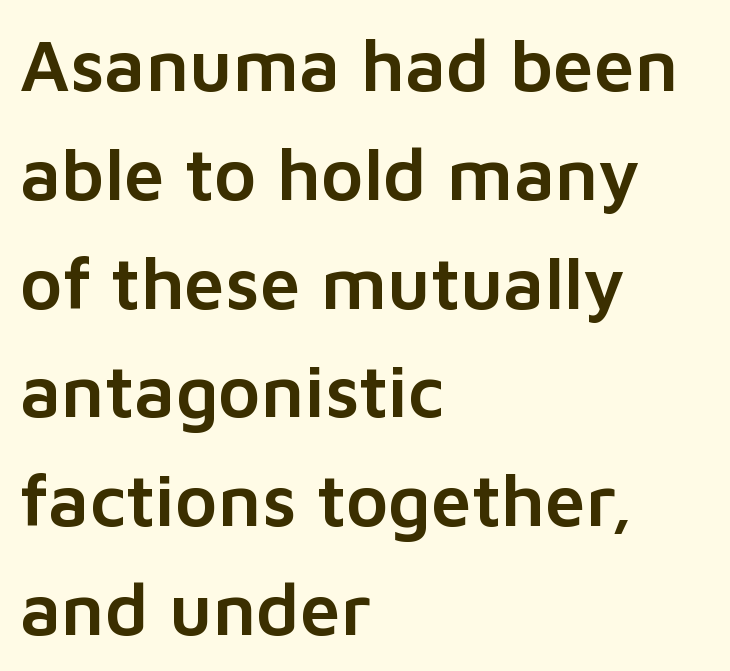
The image shows 73 px sans-serif type, upright; set left-aligned, normal line spacing (1.49x), normal letter spacing, not underlined; low stroke contrast and a medium x-height.
